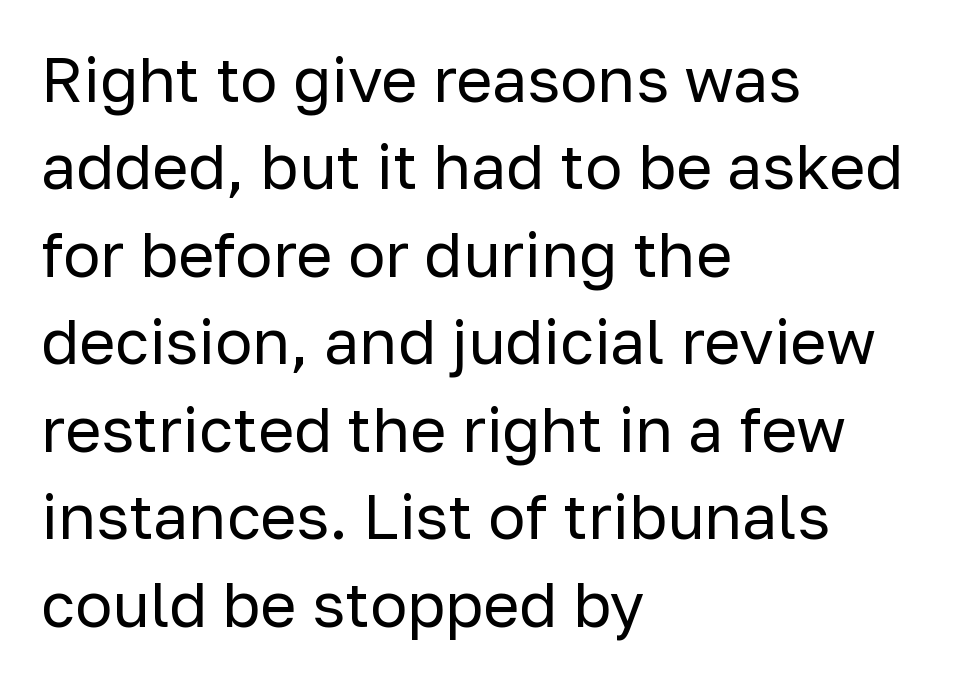
Descenders are the only things crossing below the line. What stands out about the letter spacing? Nothing — it is the standard amount. Rows of type keep a routine distance in the vertical direction. Visually the block forms a straight wall on the left and a jagged coastline on the right.
